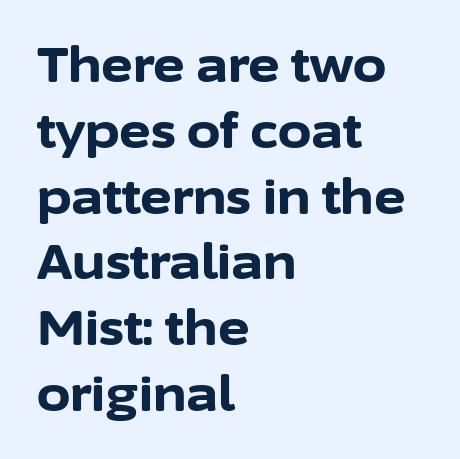
Q: Is the text bold? A: Yes.
Q: Is the text italic (slanted)? A: No, it is upright.
Q: Is the typeface a serif or a sans-serif typeface? A: Sans-serif.
Q: Is the text underlined? A: No.
Q: How is the paragraph aligned? A: Left-aligned.
Q: Is the spacing between letters normal or unusually wide? A: Normal.
Q: Is the spacing between lines tight, normal or loose? A: Normal.
Q: Width (condensed, normal, or wide)? A: Normal.
Q: Stroke contrast? A: Low.
Q: x-height? A: Medium.
Q: Monospaced? A: No.
